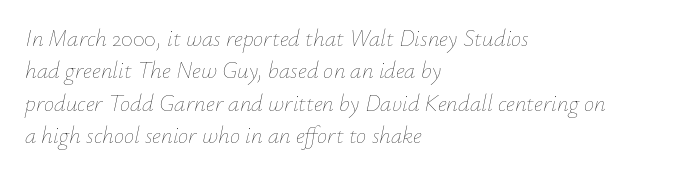
Q: Is the text bold? A: No.
Q: Is the text italic (slanted)? A: Yes, it leans right by about 12 degrees.
Q: Is the text underlined? A: No.
Q: How is the paragraph aligned? A: Left-aligned.
Q: Is the spacing between letters normal or unusually wide? A: Normal.
Q: Is the spacing between lines tight, normal or loose? A: Normal.
